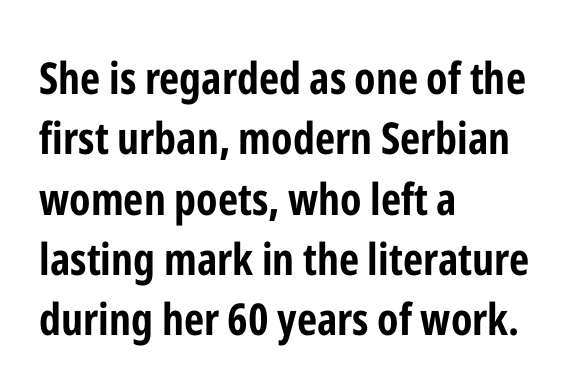
Q: Is the text bold? A: Yes.
Q: Is the text italic (slanted)? A: No, it is upright.
Q: Is the typeface a serif or a sans-serif typeface? A: Sans-serif.
Q: Is the text underlined? A: No.
Q: How is the paragraph aligned? A: Left-aligned.
Q: Is the spacing between letters normal or unusually wide? A: Normal.
Q: Is the spacing between lines tight, normal or loose? A: Normal.
Q: Width (condensed, normal, or wide)? A: Condensed.
Q: Stroke contrast? A: Low.
Q: x-height? A: Medium.
Q: Monospaced? A: No.
